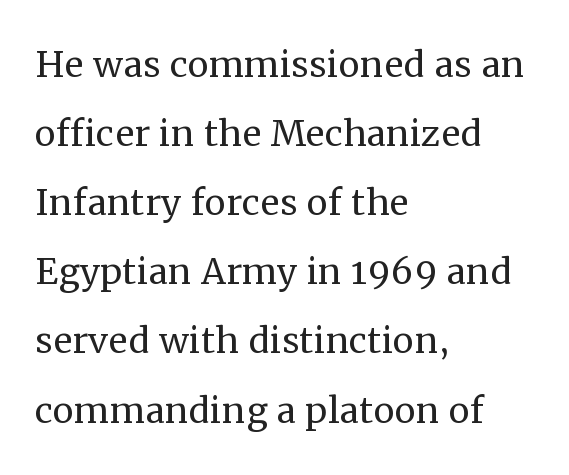
Character widths vary here, with narrow letters taking less room than wide ones. In terms of posture, this sample is upright. Underlining? Definitely not there. Rows of type keep a routine distance in the vertical direction.
